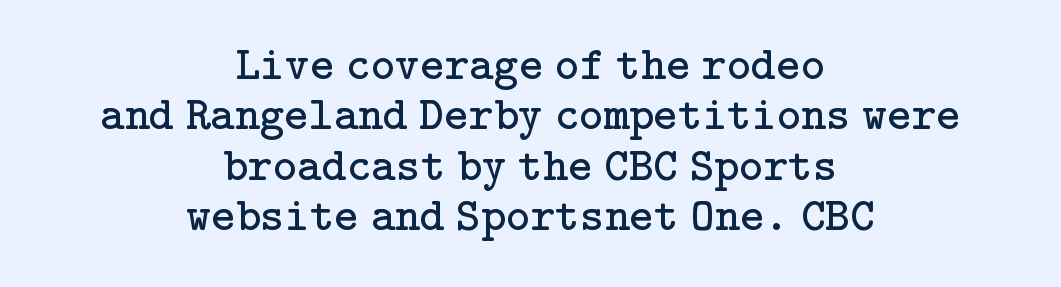
Q: Is the text bold? A: No.
Q: Is the text italic (slanted)? A: No, it is upright.
Q: Is the typeface a serif or a sans-serif typeface? A: Serif.
Q: Is the text underlined? A: No.
Q: How is the paragraph aligned? A: Centered.
Q: Is the spacing between letters normal or unusually wide? A: Normal.
Q: Is the spacing between lines tight, normal or loose? A: Tight.
Q: Width (condensed, normal, or wide)? A: Normal.
Q: Stroke contrast? A: Low.
Q: x-height? A: Medium.
